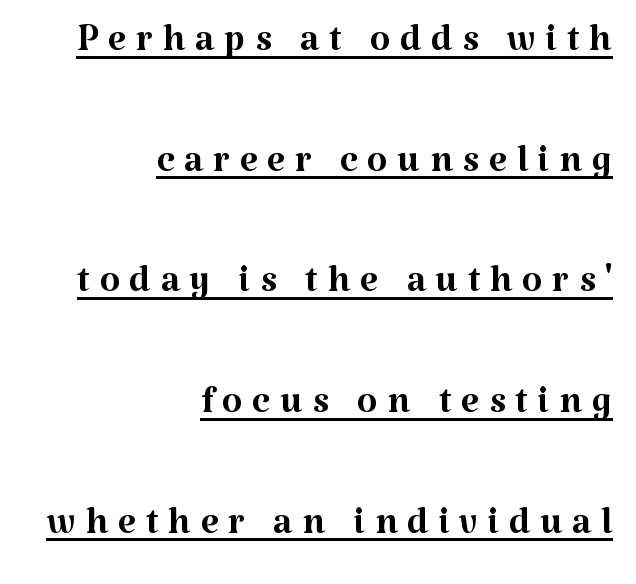
The image shows 52 px regular-weight serif type, upright; set right-aligned, loose line spacing (2.32x), underlined; medium stroke contrast and a medium x-height.
